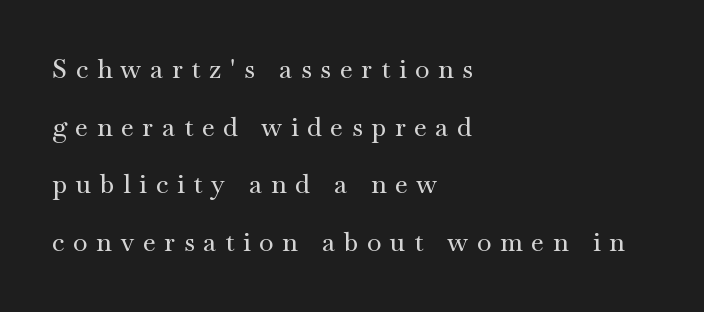
{"italic": "no", "underline": "no", "align": "left", "line_spacing": "loose", "line_spacing_ratio": 2.22, "letter_spacing": "wide", "letter_spacing_em": 0.34, "glyph_px": 26}
